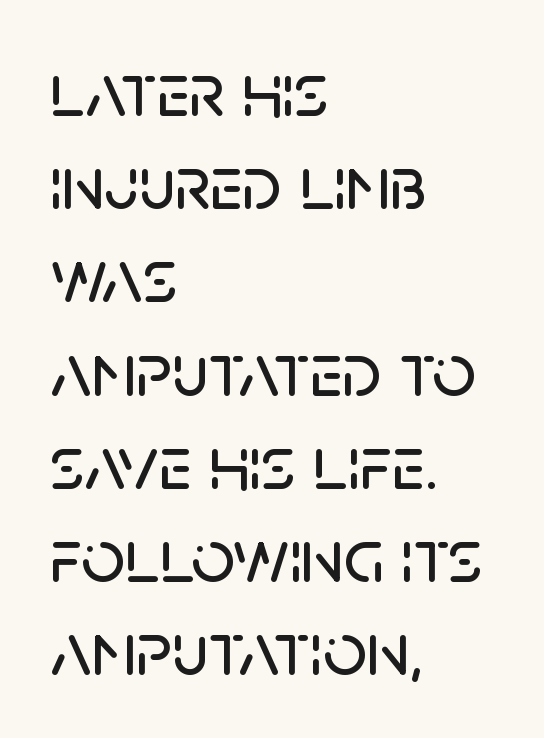
Nothing sits at the stroke ends, so this counts as sans-serif. This sample is left-justified, so line endings fall wherever the words run out. Standard letterfit; no display-style spreading of the glyphs. Nope, not italic — everything's standing straight.
